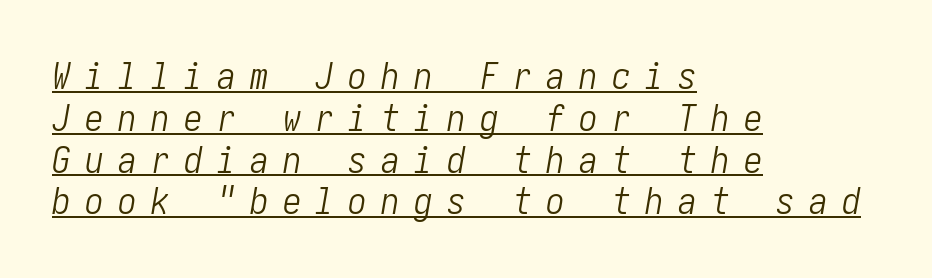
{"italic": "yes", "lean": "right", "slant_degrees": 10, "bold": "no", "weight": "light", "width": "condensed", "stroke_contrast": "low", "x_height": "medium", "underline": "yes", "align": "left", "line_spacing": "tight", "line_spacing_ratio": 1.13, "letter_spacing": "wide", "letter_spacing_em": 0.39, "glyph_px": 37}
